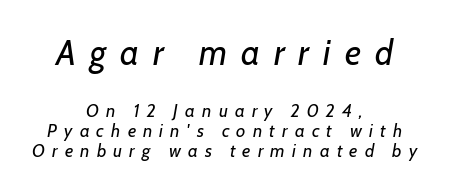
Q: Is the text bold? A: No.
Q: Is the text italic (slanted)? A: Yes, it leans right by about 7 degrees.
Q: Is the text underlined? A: No.
Q: How is the paragraph aligned? A: Centered.
Q: Is the spacing between letters normal or unusually wide? A: Unusually wide.
Q: Is the spacing between lines tight, normal or loose? A: Tight.
Q: Which block of text is set in a larger size, the first (top) or the second (bottom)? A: The first (top) one.
Q: Width (condensed, normal, or wide)? A: Normal.
Q: Stroke contrast? A: Low.
Q: x-height? A: Medium.
Q: Monospaced? A: No.
